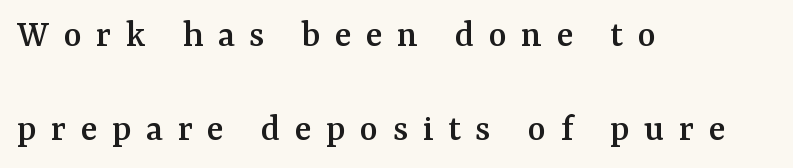
The image shows 39 px serif type, upright; set left-aligned, loose line spacing (2.41x), unusually wide letter spacing (+0.37 em), not underlined; medium stroke contrast and a medium x-height.
